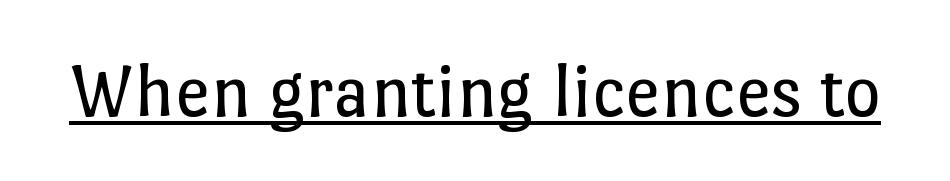
Q: Is the text bold? A: No.
Q: Is the text italic (slanted)? A: No, it is upright.
Q: Is the text underlined? A: Yes.
Q: Is the spacing between letters normal or unusually wide? A: Normal.
Q: Width (condensed, normal, or wide)? A: Normal.
Q: Stroke contrast? A: Low.
Q: x-height? A: Medium.
Q: Monospaced? A: No.
